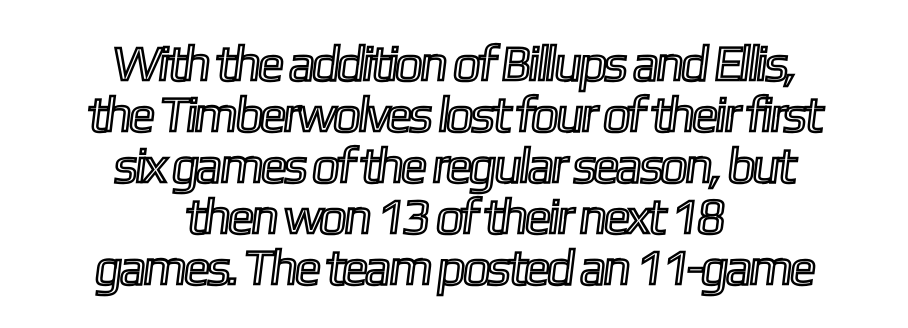
Q: Is the text underlined? A: No.
Q: How is the paragraph aligned? A: Centered.
Q: Is the spacing between letters normal or unusually wide? A: Normal.
Q: Is the spacing between lines tight, normal or loose? A: Tight.
Q: Width (condensed, normal, or wide)? A: Condensed.
Q: x-height? A: Medium.
Q: Monospaced? A: No.
